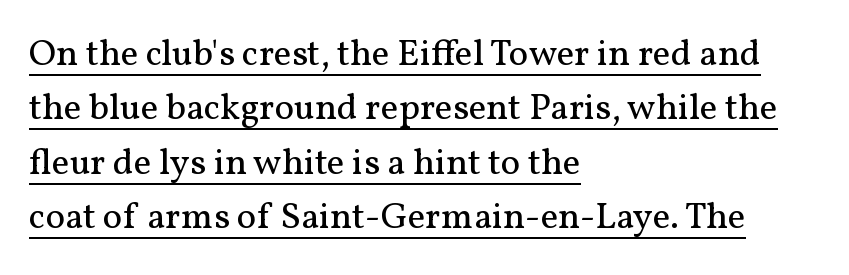
The image shows 37 px regular-weight serif type, upright; set left-aligned, normal line spacing (1.47x), normal letter spacing, underlined; medium stroke contrast and a medium x-height.
